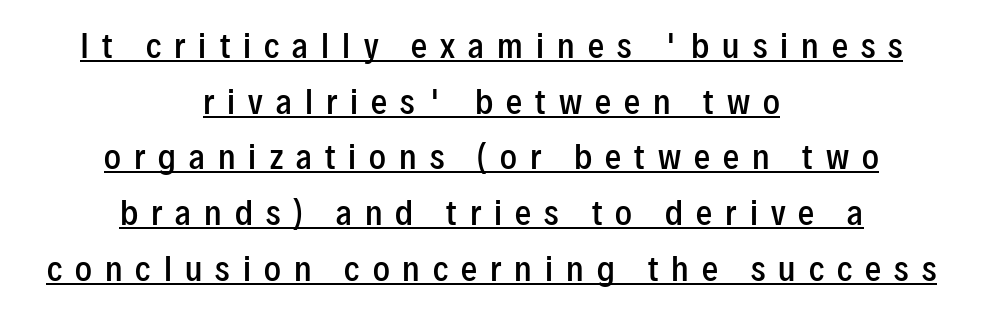
{"serif": "no", "italic": "no", "bold": "semi", "weight": "semibold", "width": "condensed", "stroke_contrast": "low", "x_height": "medium", "monospaced": "no", "underline": "yes", "align": "center", "line_spacing_ratio": 1.74, "letter_spacing": "wide", "letter_spacing_em": 0.41, "glyph_px": 32}
